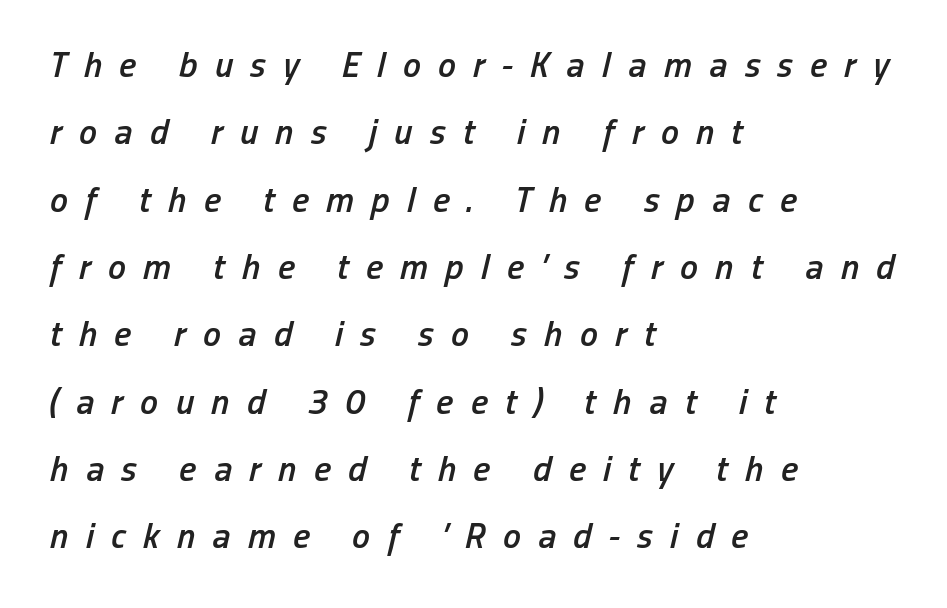
The image shows 36 px semibold, condensed type, italic (leaning right); set left-aligned, line spacing 1.87x, unusually wide letter spacing (+0.48 em), not underlined; low stroke contrast and a medium x-height.
